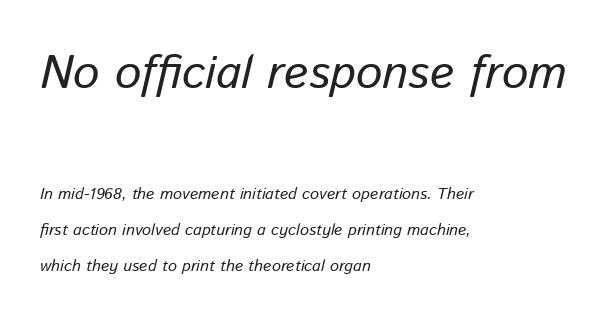
Q: Is the text bold? A: No.
Q: Is the text italic (slanted)? A: Yes, it leans right by about 13 degrees.
Q: Is the text underlined? A: No.
Q: How is the paragraph aligned? A: Left-aligned.
Q: Is the spacing between letters normal or unusually wide? A: Normal.
Q: Is the spacing between lines tight, normal or loose? A: Loose.
Q: Which block of text is set in a larger size, the first (top) or the second (bottom)? A: The first (top) one.
Q: Width (condensed, normal, or wide)? A: Normal.
Q: Stroke contrast? A: Low.
Q: x-height? A: Medium.
Q: Monospaced? A: No.
